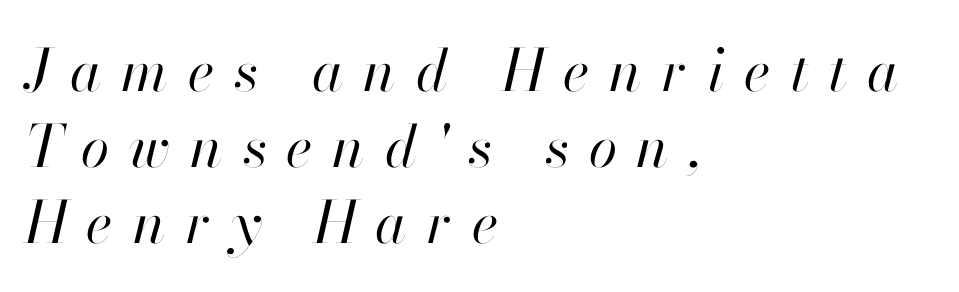
The image shows 58 px regular-weight type, italic (leaning right); set left-aligned, normal line spacing (1.31x), unusually wide letter spacing (+0.34 em), not underlined; high stroke contrast and a small x-height.
